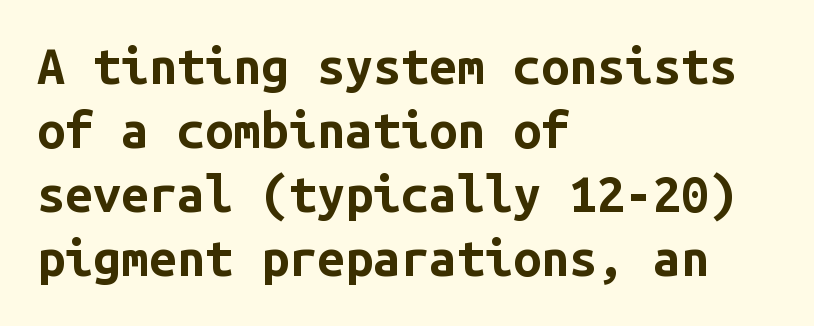
{"serif": "no", "italic": "no", "bold": "yes", "weight": "bold", "width": "normal", "stroke_contrast": "low", "x_height": "medium", "monospaced": "yes", "underline": "no", "align": "left", "line_spacing": "normal", "line_spacing_ratio": 1.28, "letter_spacing": "normal", "letter_spacing_em": 0.0, "glyph_px": 50}
